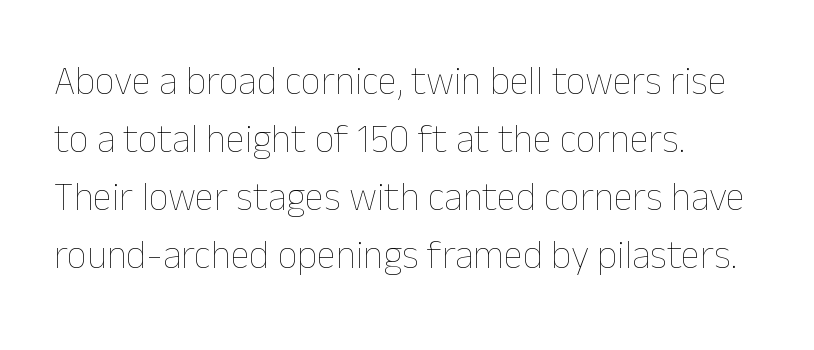
Quick note: interline space is typical. Between one letter and the next there's only the usual sliver of space. Each letter keeps its own natural width here, so spacing adapts to shape. Notice how the passage keeps a crisp vertical edge on the left only. Ink coverage per letter is moderate at most.
